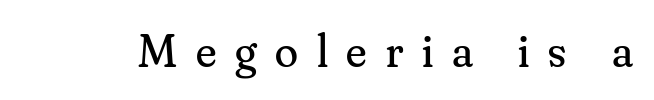
The image shows 47 px regular-weight serif type, upright; set unusually wide letter spacing (+0.4 em), not underlined; medium stroke contrast and a small x-height.
